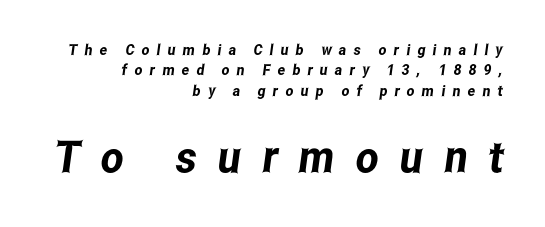
Q: Is the typeface a serif or a sans-serif typeface? A: Sans-serif.
Q: Is the text underlined? A: No.
Q: How is the paragraph aligned? A: Right-aligned.
Q: Is the spacing between letters normal or unusually wide? A: Unusually wide.
Q: Is the spacing between lines tight, normal or loose? A: Normal.
Q: Which block of text is set in a larger size, the first (top) or the second (bottom)? A: The second (bottom) one.
Q: Width (condensed, normal, or wide)? A: Condensed.
Q: Stroke contrast? A: Low.
Q: x-height? A: Medium.
Q: Monospaced? A: No.
